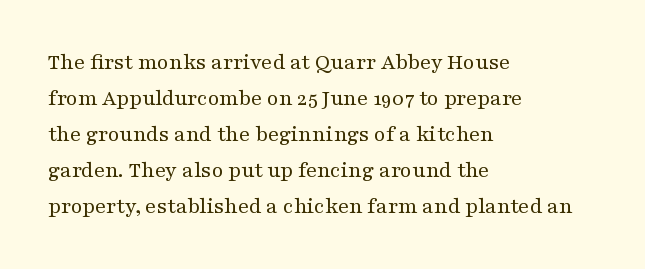
Q: Is the text bold? A: No.
Q: Is the text italic (slanted)? A: No, it is upright.
Q: Is the text underlined? A: No.
Q: How is the paragraph aligned? A: Left-aligned.
Q: Is the spacing between letters normal or unusually wide? A: Normal.
Q: Is the spacing between lines tight, normal or loose? A: Normal.
